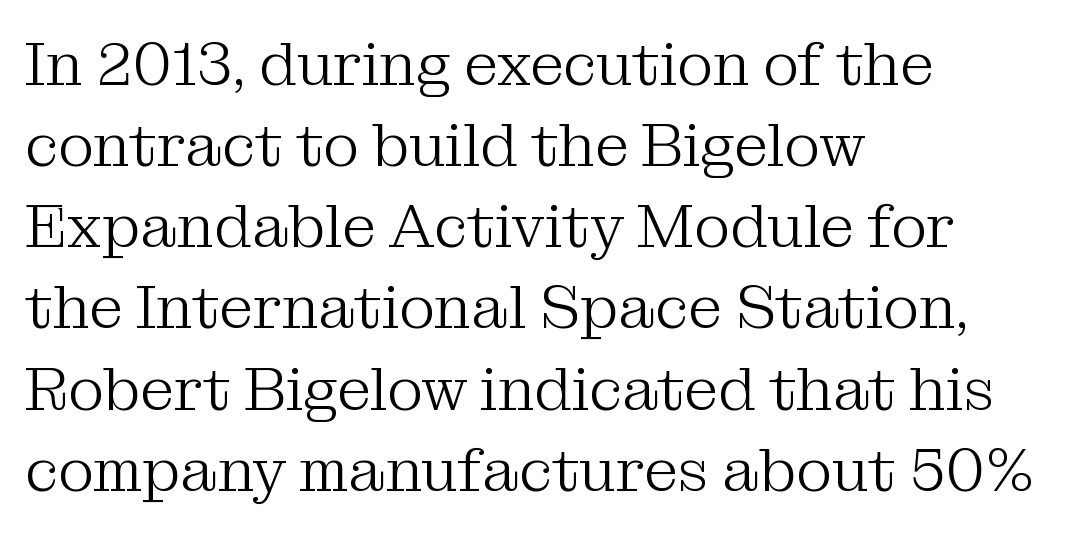
Do the characters align in a grid? No, the font is proportional. Successive baselines arrive at the customary interval. A typesetter would call this zero additional tracking. Nothing heavy about these letters — not bold at all. The specimen reads as upright at a glance.
